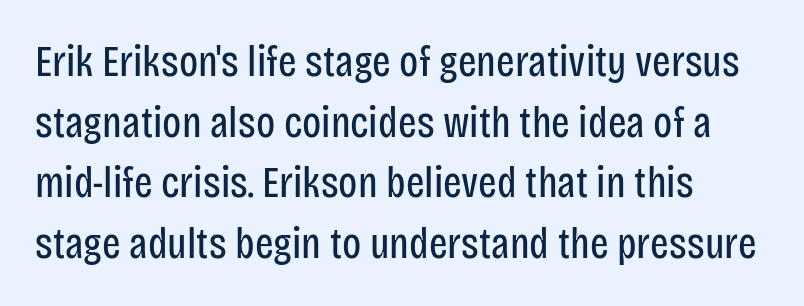
Q: Is the text bold? A: No.
Q: Is the text italic (slanted)? A: No, it is upright.
Q: Is the typeface a serif or a sans-serif typeface? A: Sans-serif.
Q: Is the text underlined? A: No.
Q: How is the paragraph aligned? A: Left-aligned.
Q: Is the spacing between letters normal or unusually wide? A: Normal.
Q: Is the spacing between lines tight, normal or loose? A: Normal.
Q: Width (condensed, normal, or wide)? A: Condensed.
Q: Stroke contrast? A: Low.
Q: x-height? A: Large.
Q: Monospaced? A: No.
